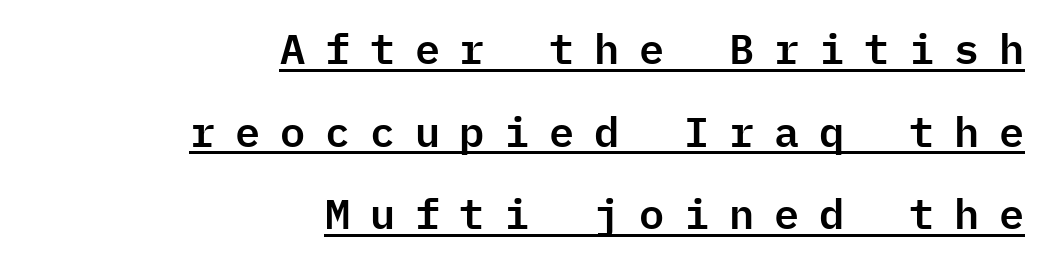
The image shows 42 px sans-serif type, upright, monospaced; set right-aligned, loose line spacing (1.97x), unusually wide letter spacing (+0.47 em), underlined; low stroke contrast and a medium x-height.
